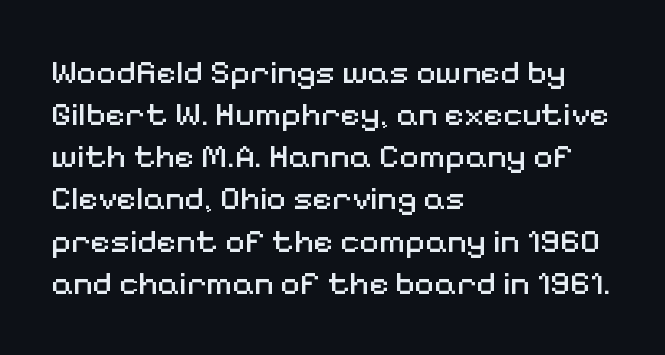
Q: Is the text bold? A: No.
Q: Is the text italic (slanted)? A: No, it is upright.
Q: Is the typeface a serif or a sans-serif typeface? A: Sans-serif.
Q: Is the text underlined? A: No.
Q: How is the paragraph aligned? A: Left-aligned.
Q: Is the spacing between letters normal or unusually wide? A: Normal.
Q: Width (condensed, normal, or wide)? A: Normal.
Q: Stroke contrast? A: Medium.
Q: x-height? A: Medium.
Q: Monospaced? A: No.
